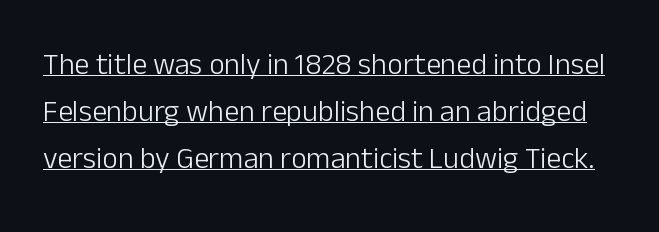
Q: Is the text bold? A: No.
Q: Is the text italic (slanted)? A: No, it is upright.
Q: Is the typeface a serif or a sans-serif typeface? A: Sans-serif.
Q: Is the text underlined? A: Yes.
Q: Is the spacing between letters normal or unusually wide? A: Normal.
Q: Is the spacing between lines tight, normal or loose? A: Normal.
Q: Width (condensed, normal, or wide)? A: Normal.
Q: Stroke contrast? A: Low.
Q: x-height? A: Medium.
Q: Monospaced? A: No.
